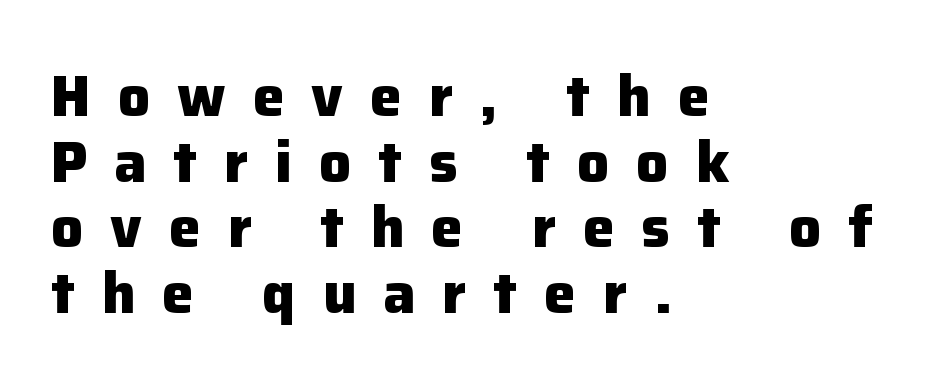
{"serif": "no", "italic": "no", "bold": "yes", "weight": "heavy", "width": "normal", "stroke_contrast": "low", "x_height": "medium", "monospaced": "no", "underline": "no", "align": "left", "line_spacing": "tight", "line_spacing_ratio": 1.15, "letter_spacing": "wide", "letter_spacing_em": 0.47, "glyph_px": 57}
